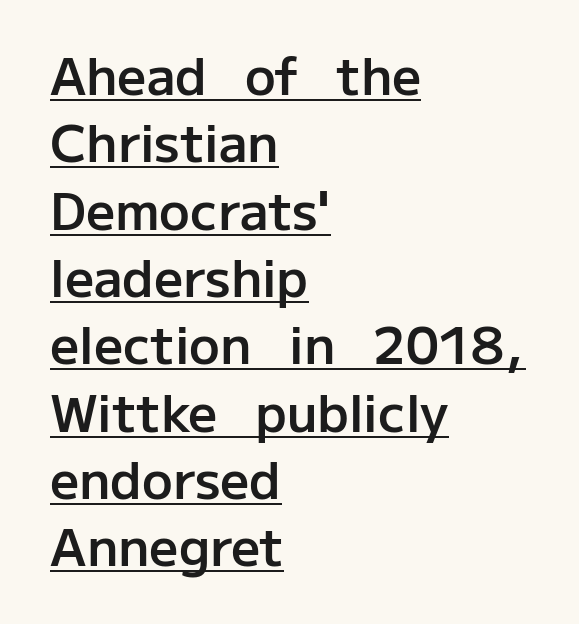
Q: Is the text bold? A: Semi-bold.
Q: Is the text italic (slanted)? A: No, it is upright.
Q: Is the typeface a serif or a sans-serif typeface? A: Sans-serif.
Q: Is the text underlined? A: Yes.
Q: How is the paragraph aligned? A: Left-aligned.
Q: Is the spacing between letters normal or unusually wide? A: Normal.
Q: Is the spacing between lines tight, normal or loose? A: Normal.
Q: Width (condensed, normal, or wide)? A: Normal.
Q: Stroke contrast? A: Low.
Q: x-height? A: Medium.
Q: Monospaced? A: No.
